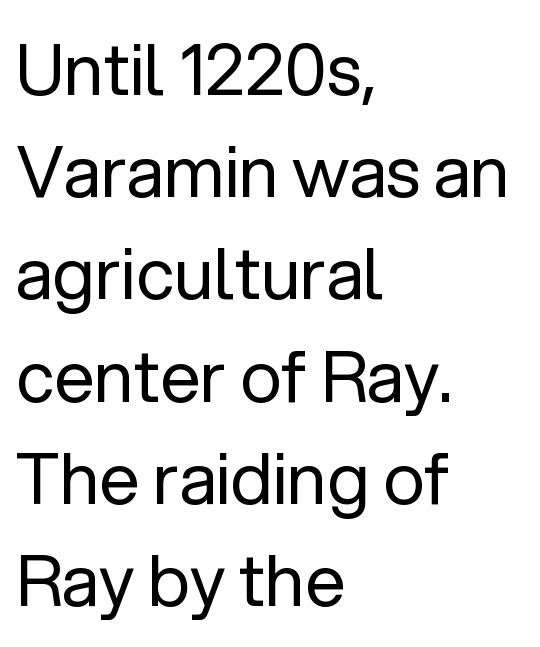
Note the varied advance widths — an 'i' is clearly narrower than an 'm'. Nobody touched the tracking dial on this one. Ascenders rise straight up at ninety degrees. Descenders hang freely into open space. Does the leading feel generous? No, just average. Regarding serifs, this sample does without them.
